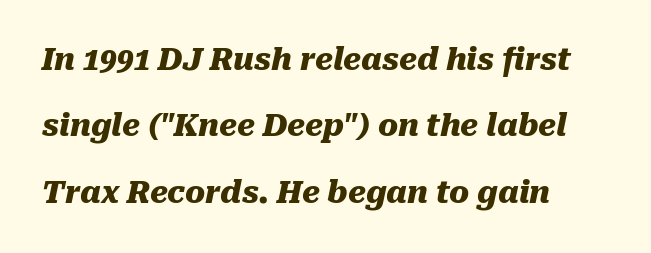
The image shows 30 px heavy type, italic (leaning right); set left-aligned, loose line spacing (2.21x), normal letter spacing, not underlined; medium stroke contrast and a medium x-height.
